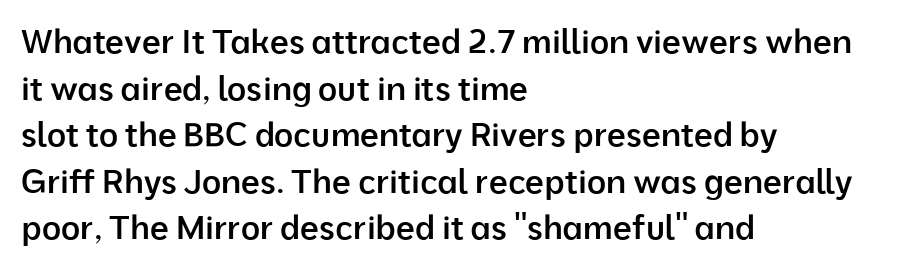
Q: Is the text bold? A: Semi-bold.
Q: Is the text italic (slanted)? A: No, it is upright.
Q: Is the typeface a serif or a sans-serif typeface? A: Sans-serif.
Q: Is the text underlined? A: No.
Q: How is the paragraph aligned? A: Left-aligned.
Q: Is the spacing between letters normal or unusually wide? A: Normal.
Q: Is the spacing between lines tight, normal or loose? A: Normal.
Q: Width (condensed, normal, or wide)? A: Normal.
Q: Stroke contrast? A: Low.
Q: x-height? A: Medium.
Q: Monospaced? A: No.
